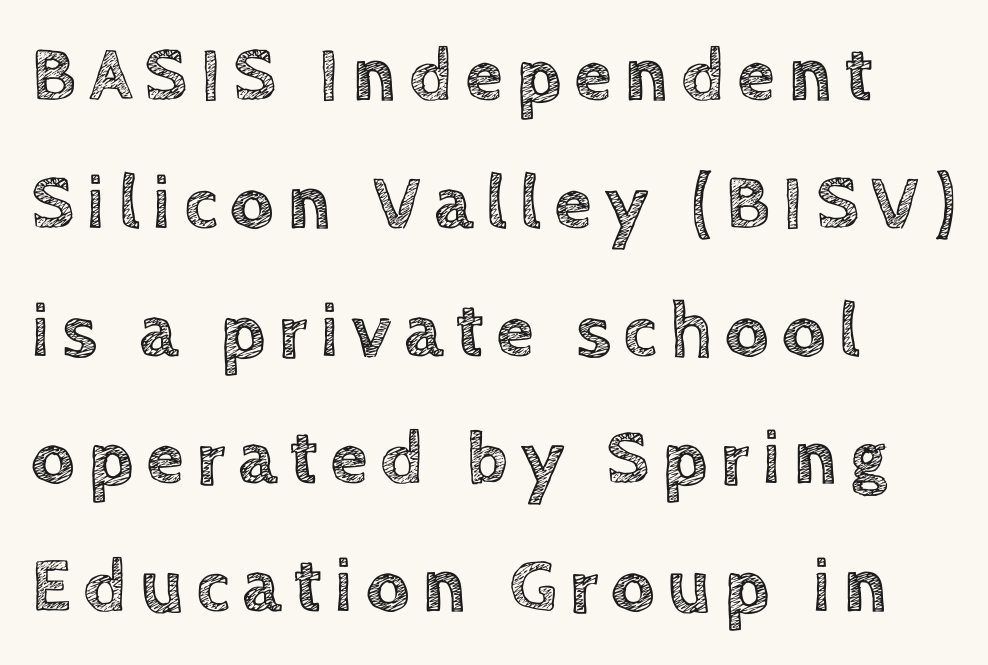
Q: Is the text italic (slanted)? A: No, it is upright.
Q: Is the text underlined? A: No.
Q: How is the paragraph aligned? A: Left-aligned.
Q: Is the spacing between lines tight, normal or loose? A: Normal.
Q: Width (condensed, normal, or wide)? A: Normal.
Q: x-height? A: Large.
Q: Monospaced? A: No.
